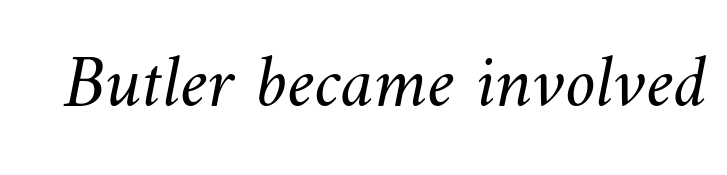
What stands out about the letter spacing? Nothing — it is the standard amount. On a weight scale, this lands at 450 or below. Proportional: the letters do not fall into vertical columns. A clean baseline with only descenders dipping below it.
